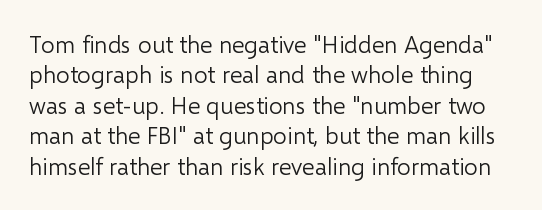
This is the regular roman posture of the typeface. Tracking value appears to be zero — textbook default spacing. Evenly set lines give the paragraph a standard silhouette. This reads as an unemphasized weight, regular at the heaviest. The area under the type is left untouched.
